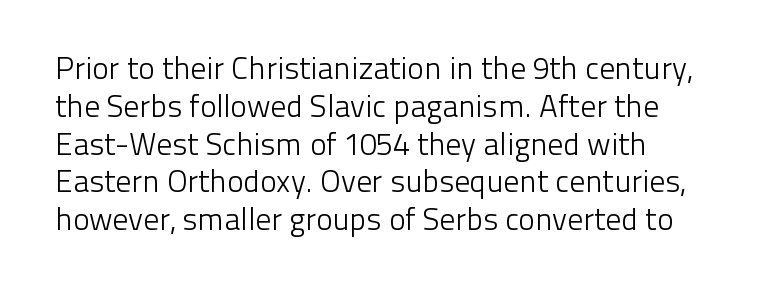
A quiet, ordinary-to-light weight characterises the typeface. The rendering shows plain stroke endings on the letterforms — a sans-serif design. No extra tracking has been applied to these lines. Letters rest on an invisible, unmarked baseline. The passage shown is typed in a proportional face where columns would drift. The lettering holds an erect, upright posture throughout.
